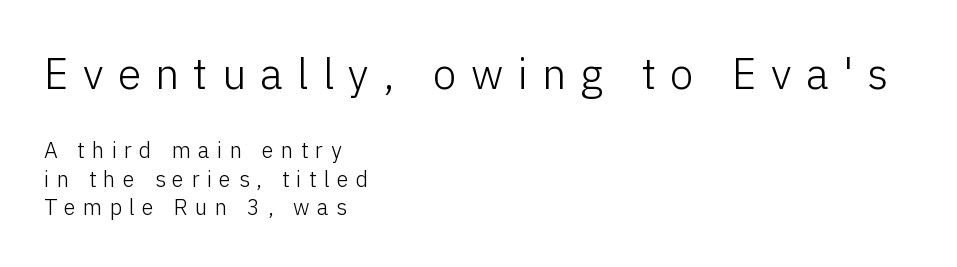
Q: Is the text bold? A: No.
Q: Is the text italic (slanted)? A: No, it is upright.
Q: Is the typeface a serif or a sans-serif typeface? A: Sans-serif.
Q: Is the text underlined? A: No.
Q: How is the paragraph aligned? A: Left-aligned.
Q: Is the spacing between letters normal or unusually wide? A: Unusually wide.
Q: Is the spacing between lines tight, normal or loose? A: Normal.
Q: Which block of text is set in a larger size, the first (top) or the second (bottom)? A: The first (top) one.
Q: Width (condensed, normal, or wide)? A: Normal.
Q: Stroke contrast? A: Low.
Q: x-height? A: Medium.
Q: Monospaced? A: No.
